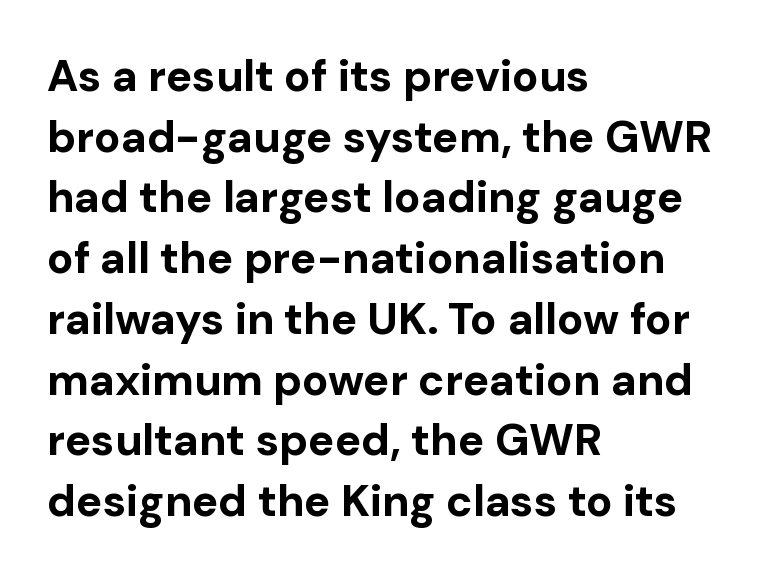
The image shows 44 px bold sans-serif type, upright; set left-aligned, normal line spacing (1.38x), normal letter spacing, not underlined; low stroke contrast and a medium x-height.
